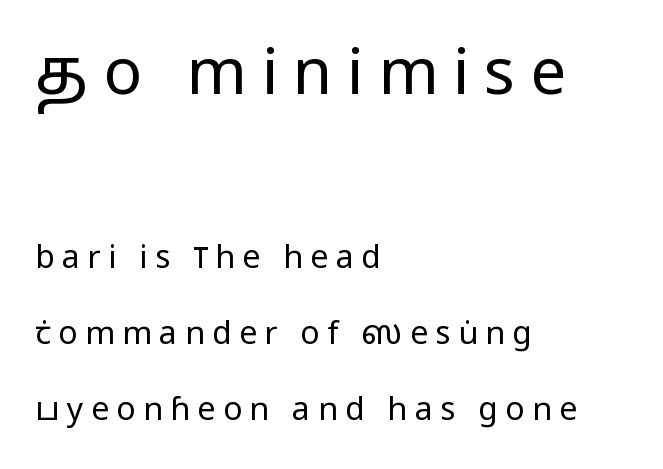
Q: Is the text bold? A: No.
Q: Is the text italic (slanted)? A: No, it is upright.
Q: Is the typeface a serif or a sans-serif typeface? A: Sans-serif.
Q: Is the text underlined? A: No.
Q: How is the paragraph aligned? A: Left-aligned.
Q: Is the spacing between letters normal or unusually wide? A: Unusually wide.
Q: Is the spacing between lines tight, normal or loose? A: Loose.
Q: Which block of text is set in a larger size, the first (top) or the second (bottom)? A: The first (top) one.
Q: Width (condensed, normal, or wide)? A: Condensed.
Q: Stroke contrast? A: Low.
Q: x-height? A: Large.
Q: Monospaced? A: No.
